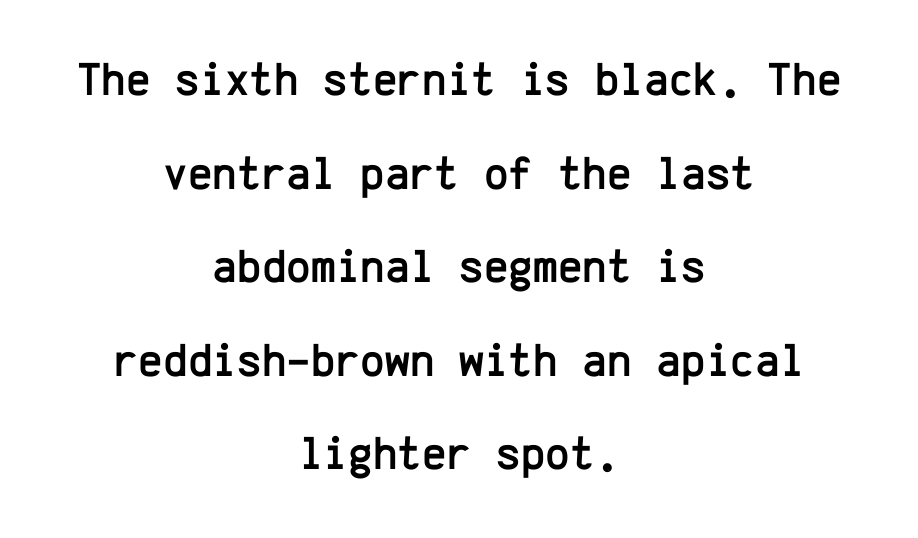
The string is rendered with underlining switched off. The glyphs in this specimen are sans serif. You could count columns in this text — the font is strictly monospaced. Teacher's note: observe the equal gaps on both sides — that is centered alignment.
